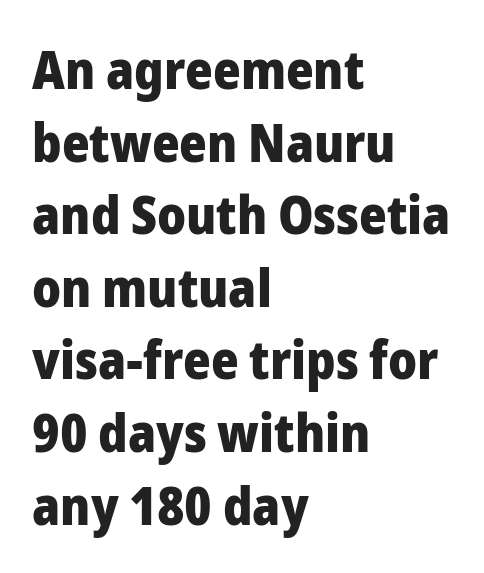
The image shows 53 px heavy sans-serif type, upright; set left-aligned, normal line spacing (1.37x), normal letter spacing, not underlined; low stroke contrast and a medium x-height.
